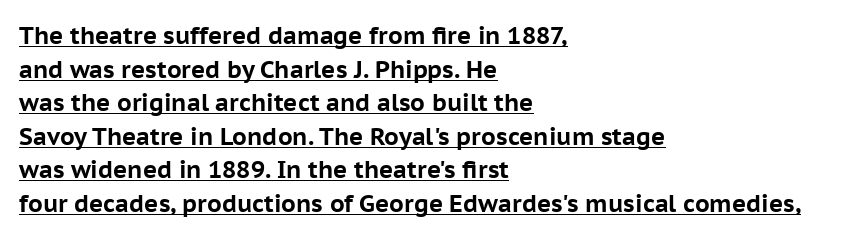
Interline gaps are of average width in this sample. This sample is left-justified, so line endings fall wherever the words run out. In terms of posture, this sample is upright. Heavy, bold letterforms.
